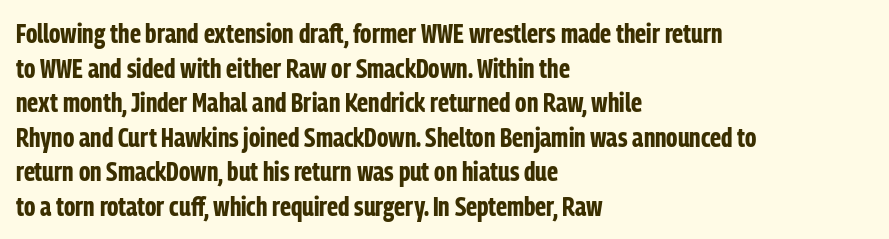
The image shows 27 px bold type, upright; set left-aligned, normal line spacing (1.28x), normal letter spacing, not underlined.
